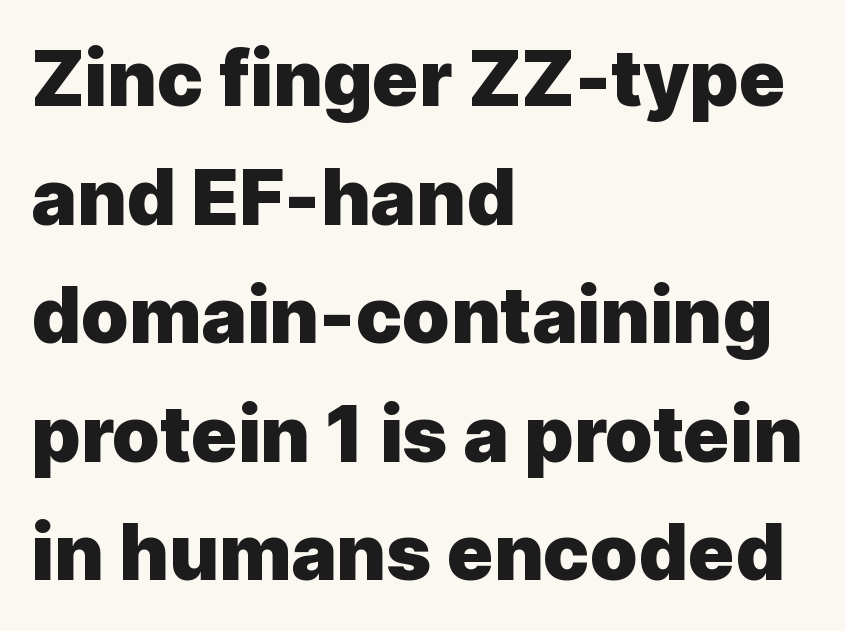
Horizontal bands of white between lines are of average thickness. Layout note: lines flush left. Ordinary non-slanted type is in use. Does the type have serifs? No, each stem ends abruptly. Characters follow at the spacing the type designer built in. Note the varied advance widths — an 'i' is clearly narrower than an 'm'.
